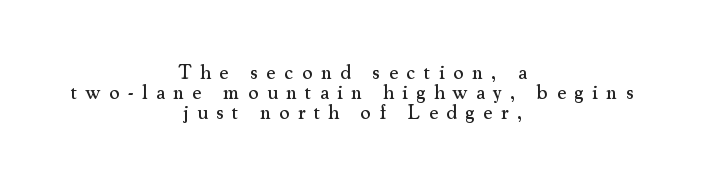
The face used here is rendered with a markedly widened letterfit. A typesetter would call this leading minimal, almost set solid. Do the letters lean? They stand straight. Type without underlining. Every row of glyphs is offset so its center matches the block's center.
